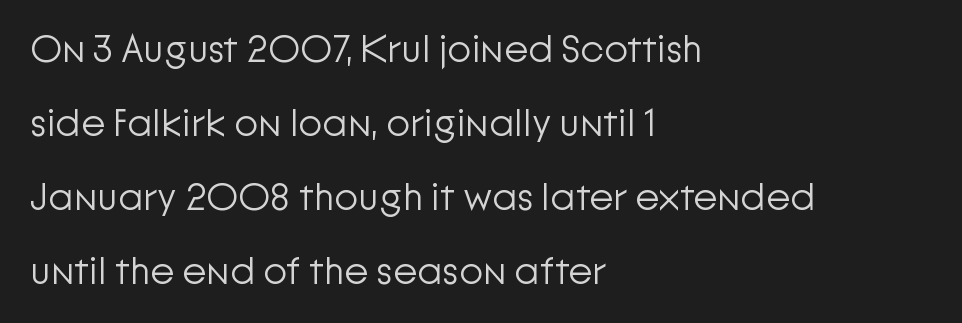
Q: Is the text bold? A: No.
Q: Is the text italic (slanted)? A: No, it is upright.
Q: Is the typeface a serif or a sans-serif typeface? A: Sans-serif.
Q: Is the text underlined? A: No.
Q: How is the paragraph aligned? A: Left-aligned.
Q: Is the spacing between letters normal or unusually wide? A: Normal.
Q: Is the spacing between lines tight, normal or loose? A: Loose.
Q: Width (condensed, normal, or wide)? A: Normal.
Q: Stroke contrast? A: Low.
Q: x-height? A: Medium.
Q: Monospaced? A: No.
